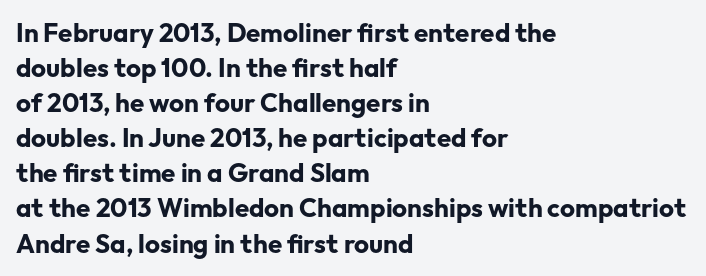
Q: Is the text bold? A: Yes.
Q: Is the text italic (slanted)? A: No, it is upright.
Q: Is the text underlined? A: No.
Q: How is the paragraph aligned? A: Left-aligned.
Q: Is the spacing between letters normal or unusually wide? A: Normal.
Q: Is the spacing between lines tight, normal or loose? A: Normal.
